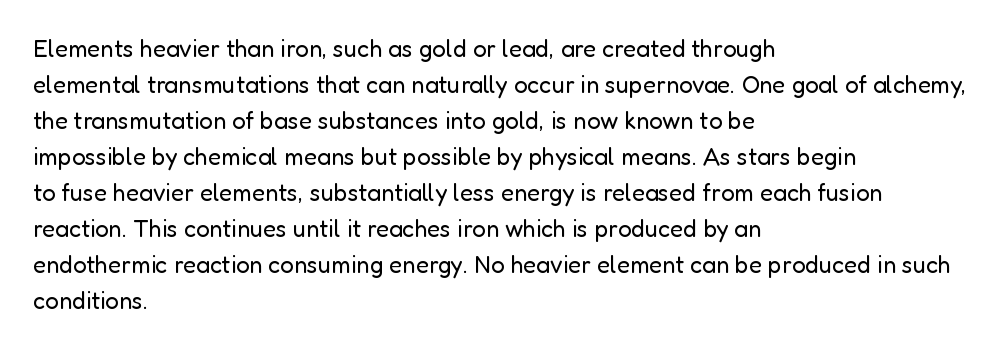
Q: Is the text bold? A: No.
Q: Is the text italic (slanted)? A: No, it is upright.
Q: Is the text underlined? A: No.
Q: How is the paragraph aligned? A: Left-aligned.
Q: Is the spacing between letters normal or unusually wide? A: Normal.
Q: Is the spacing between lines tight, normal or loose? A: Normal.
